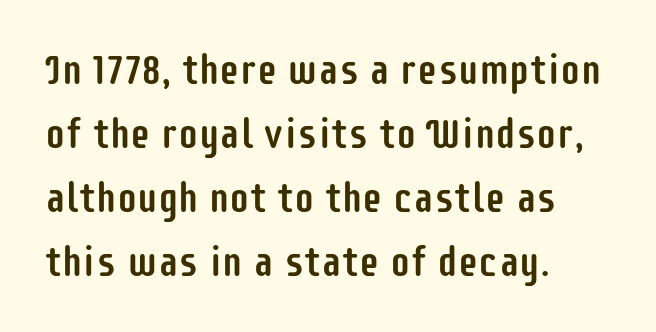
Compared with typical body copy, the letter spacing here is the same. If you measured baseline to baseline, you'd find a middling distance. Posture: vertical. The text block is weighted toward the left margin, trailing off unevenly rightward. Serif or sans? Sans — the stroke terminals are bare. Each row of text sits above clean, open space.
